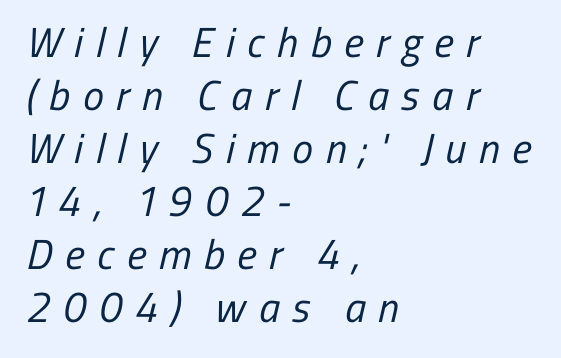
Q: Is the text bold? A: No.
Q: Is the typeface a serif or a sans-serif typeface? A: Sans-serif.
Q: Is the text underlined? A: No.
Q: How is the paragraph aligned? A: Left-aligned.
Q: Is the spacing between letters normal or unusually wide? A: Unusually wide.
Q: Is the spacing between lines tight, normal or loose? A: Normal.
Q: Width (condensed, normal, or wide)? A: Condensed.
Q: Stroke contrast? A: Low.
Q: x-height? A: Medium.
Q: Monospaced? A: No.
